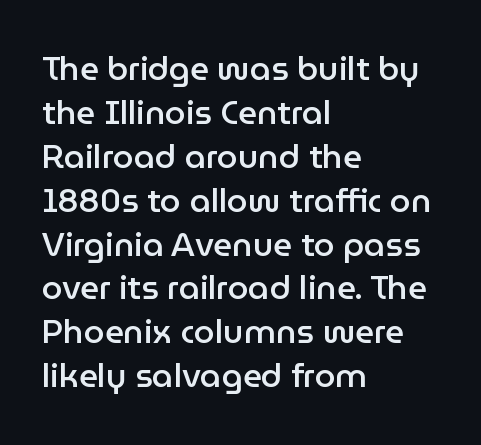
The image shows 33 px semibold sans-serif type, upright; set left-aligned, normal line spacing (1.33x), normal letter spacing, not underlined; low stroke contrast and a medium x-height.
